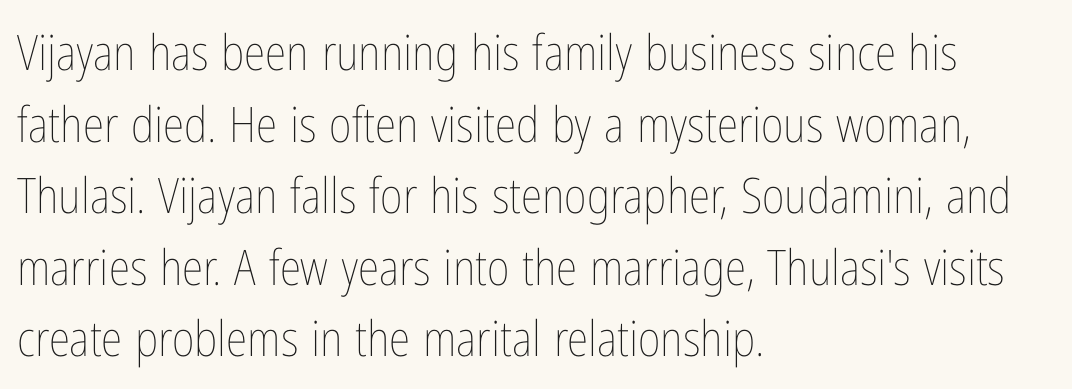
The image shows 49 px thin, condensed type, upright; set left-aligned, normal line spacing (1.46x), normal letter spacing, not underlined; low stroke contrast and a medium x-height.
